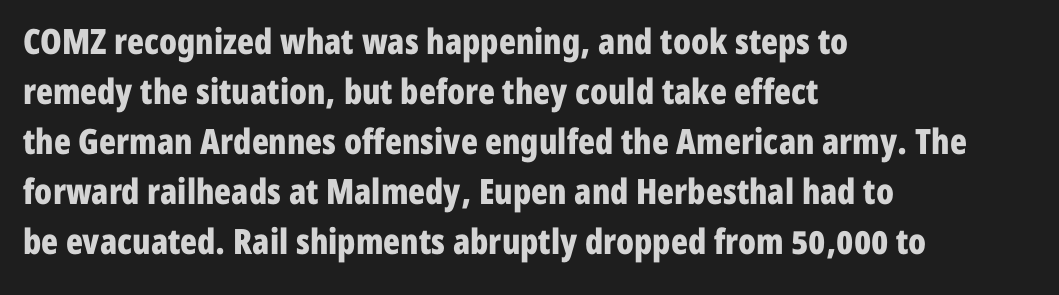
The image shows 35 px bold, condensed sans-serif type, upright; set left-aligned, normal line spacing (1.43x), normal letter spacing, not underlined; low stroke contrast and a medium x-height.
